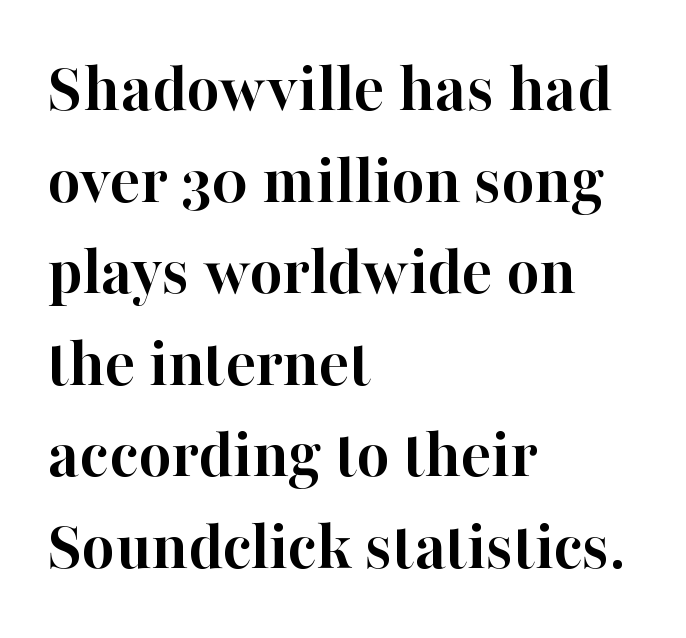
{"serif": "yes", "italic": "no", "bold": "yes", "weight": "semibold", "width": "normal", "stroke_contrast": "high", "x_height": "medium", "monospaced": "no", "underline": "no", "align": "left", "line_spacing": "normal", "line_spacing_ratio": 1.29, "letter_spacing": "normal", "letter_spacing_em": 0.0, "glyph_px": 71}
